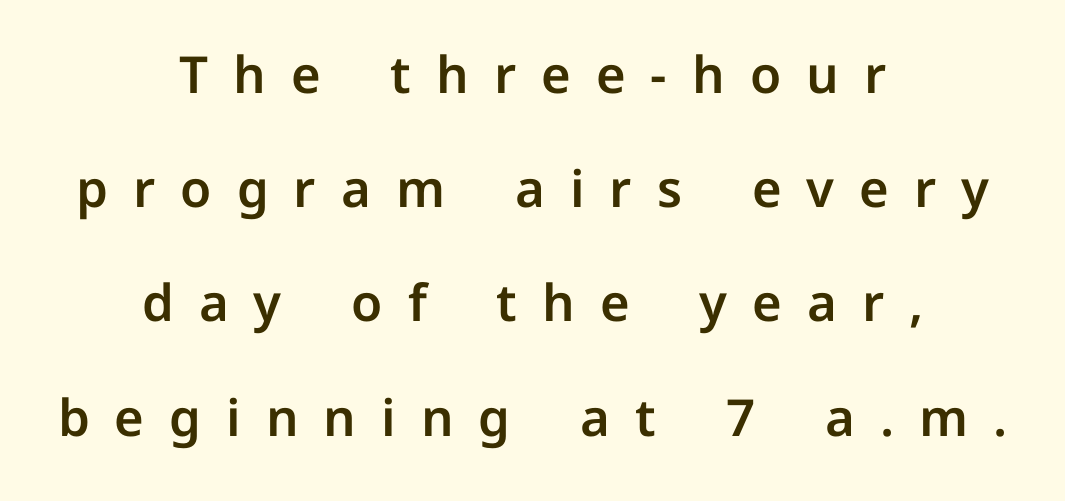
The image shows 51 px sans-serif type, upright; set centered, loose line spacing (2.24x), unusually wide letter spacing (+0.49 em), not underlined; low stroke contrast and a medium x-height.
